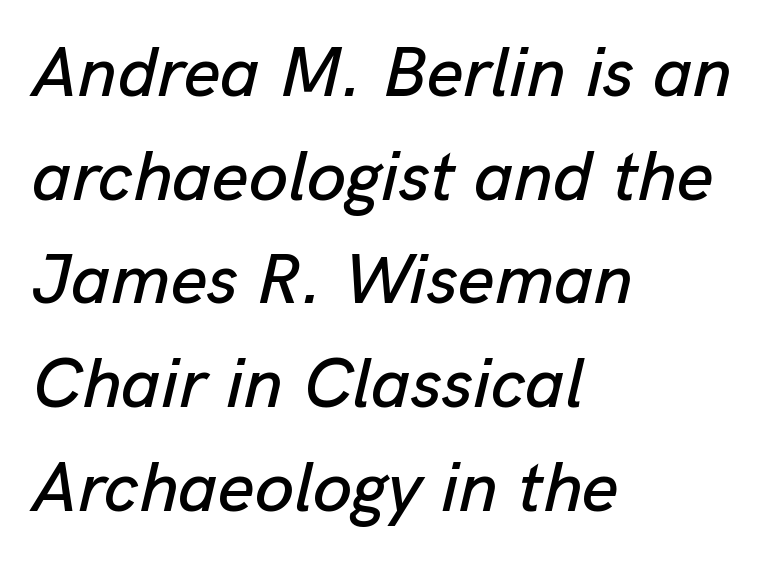
Reading down the column, the eye jumps a familiar distance to each next line. Descenders hang freely into open space. Reading down the block, your eye returns to a fixed left position each line. Does extra space separate the letters? No, they use regular spacing. Proportional: the letters do not fall into vertical columns.
